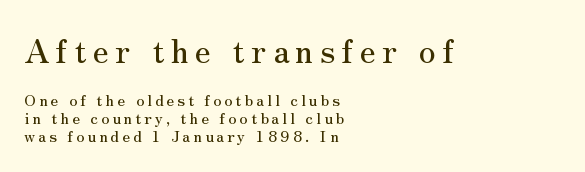
Q: Is the text italic (slanted)? A: No, it is upright.
Q: Is the typeface a serif or a sans-serif typeface? A: Serif.
Q: Is the text underlined? A: No.
Q: How is the paragraph aligned? A: Left-aligned.
Q: Is the spacing between lines tight, normal or loose? A: Tight.
Q: Which block of text is set in a larger size, the first (top) or the second (bottom)? A: The first (top) one.
Q: Width (condensed, normal, or wide)? A: Normal.
Q: Stroke contrast? A: Medium.
Q: x-height? A: Small.
Q: Monospaced? A: No.
